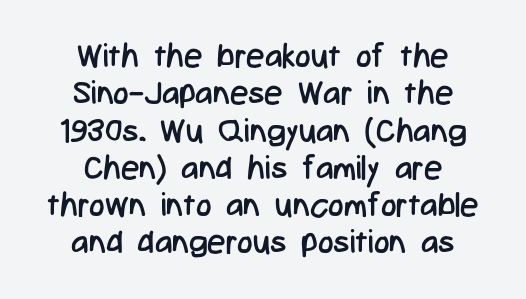
Tall strokes in this sample are plumb rather than angled. Glyph-to-glyph distance matches everyday printed text. Underlining? Definitely not there. Quick note: interline space is minimal. These lines are rendered in a variable-pitch font.
